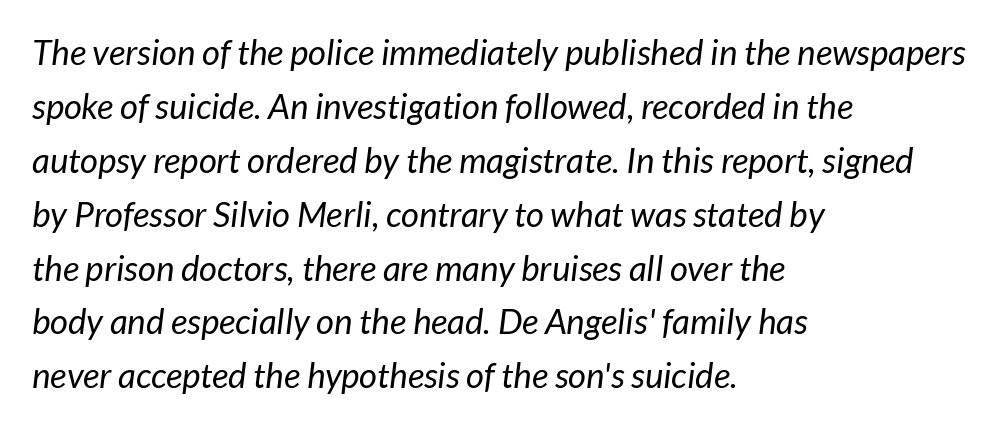
The image shows 35 px regular-weight sans-serif type; set left-aligned, normal line spacing (1.54x), normal letter spacing, not underlined; low stroke contrast and a medium x-height.
